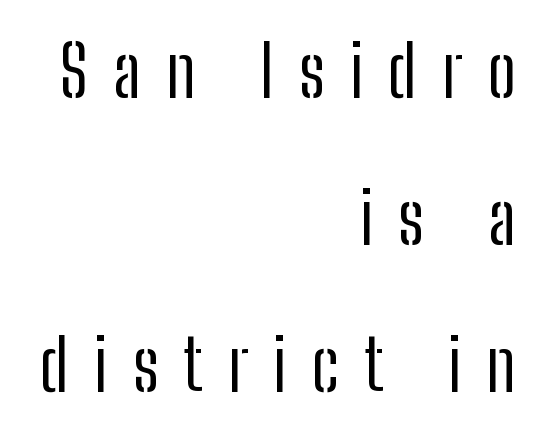
{"serif": "no", "italic": "no", "bold": "no", "weight": "regular", "width": "condensed", "stroke_contrast": "low", "x_height": "medium", "monospaced": "no", "underline": "no", "align": "right", "line_spacing": "loose", "line_spacing_ratio": 2.07, "letter_spacing": "wide", "letter_spacing_em": 0.35, "glyph_px": 71}
